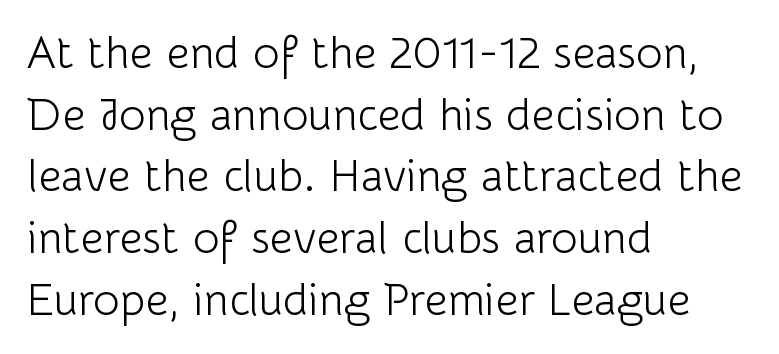
The image shows 45 px light sans-serif type, upright; set left-aligned, normal line spacing (1.37x), normal letter spacing, not underlined; low stroke contrast and a medium x-height.
